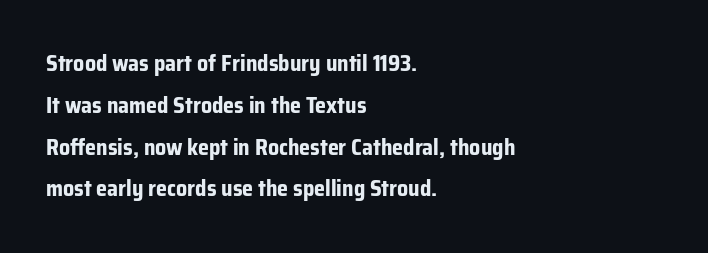
{"italic": "no", "bold": "yes", "underline": "no", "align": "left", "line_spacing": "loose", "line_spacing_ratio": 1.9, "letter_spacing": "normal", "letter_spacing_em": 0.0, "glyph_px": 22}
